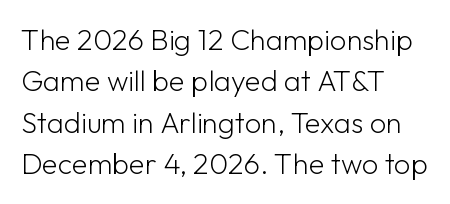
{"serif": "no", "italic": "no", "bold": "no", "weight": "light", "width": "normal", "stroke_contrast": "low", "x_height": "medium", "monospaced": "no", "underline": "no", "align": "left", "line_spacing": "normal", "line_spacing_ratio": 1.43, "letter_spacing": "normal", "letter_spacing_em": 0.0, "glyph_px": 29}
